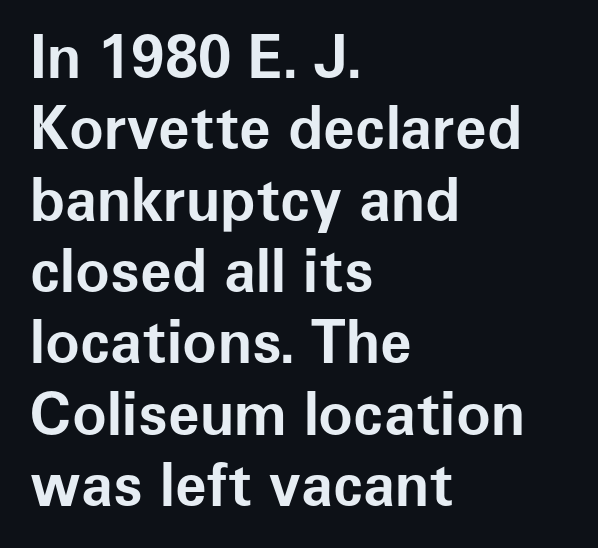
{"serif": "no", "italic": "no", "bold": "yes", "weight": "bold", "width": "normal", "stroke_contrast": "low", "x_height": "medium", "monospaced": "no", "underline": "no", "align": "left", "line_spacing_ratio": 1.23, "letter_spacing": "normal", "letter_spacing_em": 0.0, "glyph_px": 58}
